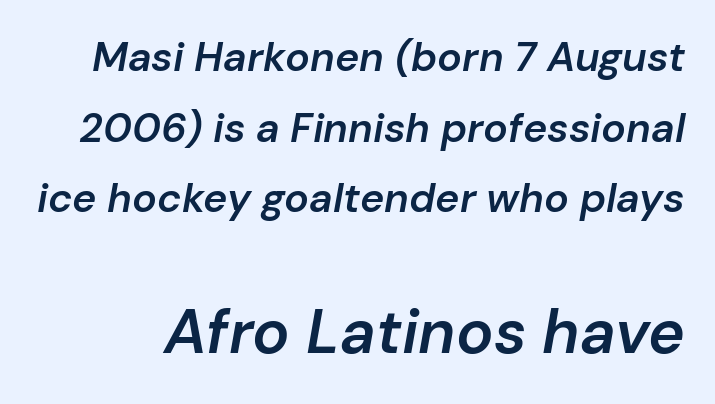
{"italic": "yes", "lean": "right", "slant_degrees": 10, "bold": "semi", "weight": "semibold", "width": "normal", "stroke_contrast": "low", "x_height": "medium", "monospaced": "no", "underline": "no", "line_spacing_ratio": 1.72, "letter_spacing": "normal", "letter_spacing_em": 0.0, "larger_block": "second", "size_ratio": 1.51, "glyph_px": 62}
